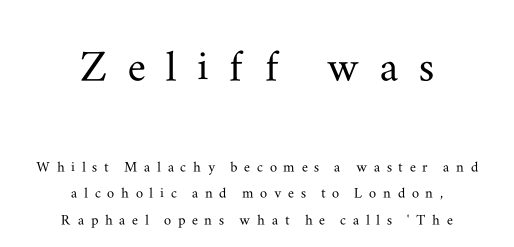
Q: Is the text italic (slanted)? A: No, it is upright.
Q: Is the typeface a serif or a sans-serif typeface? A: Serif.
Q: Is the text underlined? A: No.
Q: How is the paragraph aligned? A: Centered.
Q: Is the spacing between letters normal or unusually wide? A: Unusually wide.
Q: Is the spacing between lines tight, normal or loose? A: Normal.
Q: Which block of text is set in a larger size, the first (top) or the second (bottom)? A: The first (top) one.
Q: Width (condensed, normal, or wide)? A: Wide.
Q: Stroke contrast? A: Medium.
Q: x-height? A: Small.
Q: Monospaced? A: No.
